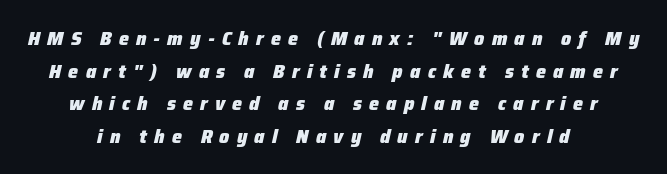
Q: Is the text bold? A: Yes.
Q: Is the text italic (slanted)? A: Yes, it leans right by about 12 degrees.
Q: Is the text underlined? A: No.
Q: How is the paragraph aligned? A: Centered.
Q: Is the spacing between letters normal or unusually wide? A: Unusually wide.
Q: Is the spacing between lines tight, normal or loose? A: Normal.
